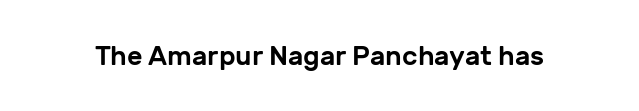
This rendering leaves character spacing at its baseline value. Has an underline been added? It has not. No italicization has been applied; the sample stays upright.
